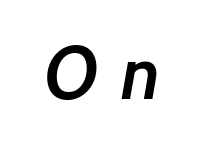
The image shows 74 px semibold type, italic (leaning right); set unusually wide letter spacing (+0.31 em), not underlined; low stroke contrast and a medium x-height.
